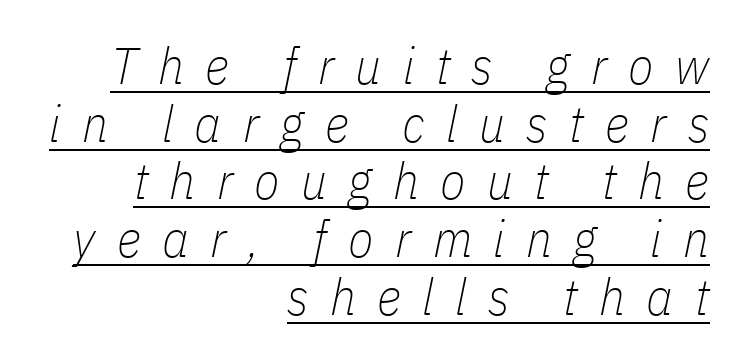
Q: Is the text bold? A: No.
Q: Is the text italic (slanted)? A: Yes, it leans right by about 11 degrees.
Q: Is the text underlined? A: Yes.
Q: How is the paragraph aligned? A: Right-aligned.
Q: Is the spacing between letters normal or unusually wide? A: Unusually wide.
Q: Is the spacing between lines tight, normal or loose? A: Tight.
Q: Width (condensed, normal, or wide)? A: Condensed.
Q: Stroke contrast? A: Low.
Q: x-height? A: Medium.
Q: Monospaced? A: No.
